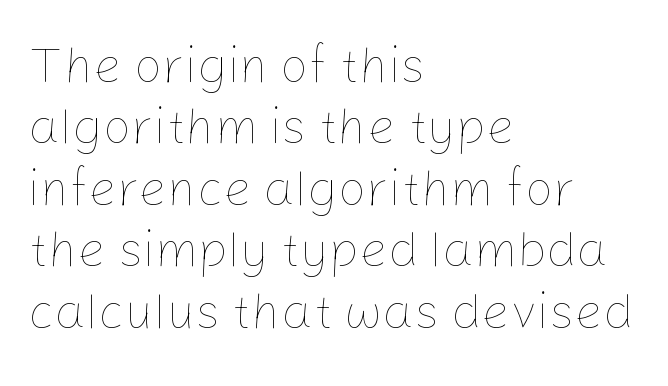
A typesetter would call this proportional, since set widths differ per character. Casual observation: everything's shoved over to the left. The typesetting does not lean heavy: it is not bold. The words here are not underlined. The passage shown has conventional tracking throughout. The type sits square on the baseline with zero lean.
